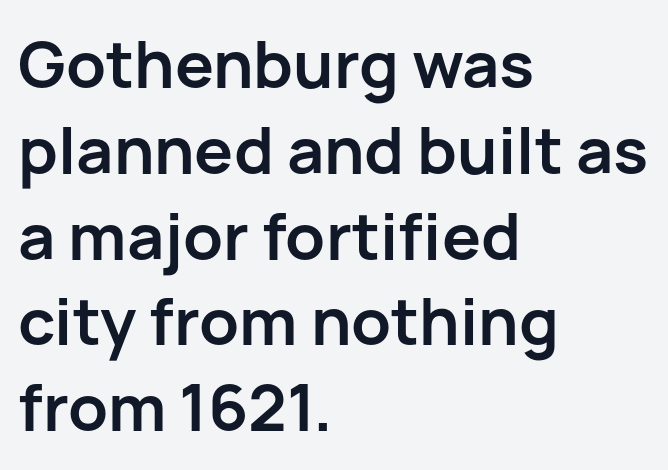
Q: Is the text bold? A: Yes.
Q: Is the text italic (slanted)? A: No, it is upright.
Q: Is the typeface a serif or a sans-serif typeface? A: Sans-serif.
Q: Is the text underlined? A: No.
Q: How is the paragraph aligned? A: Left-aligned.
Q: Is the spacing between letters normal or unusually wide? A: Normal.
Q: Is the spacing between lines tight, normal or loose? A: Normal.
Q: Width (condensed, normal, or wide)? A: Normal.
Q: Stroke contrast? A: Low.
Q: x-height? A: Medium.
Q: Monospaced? A: No.
